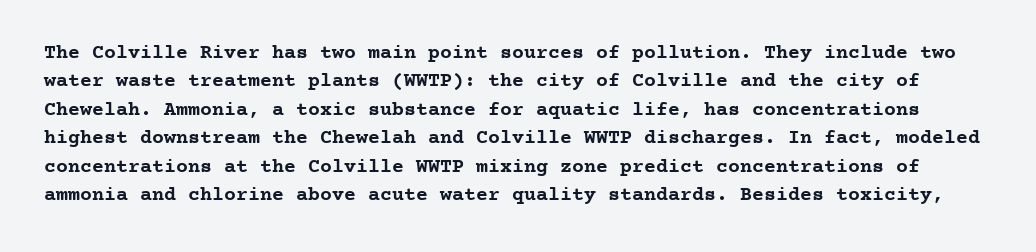
{"italic": "no", "bold": "yes", "underline": "no", "line_spacing": "normal", "line_spacing_ratio": 1.42, "letter_spacing": "normal", "letter_spacing_em": 0.0, "glyph_px": 20}
